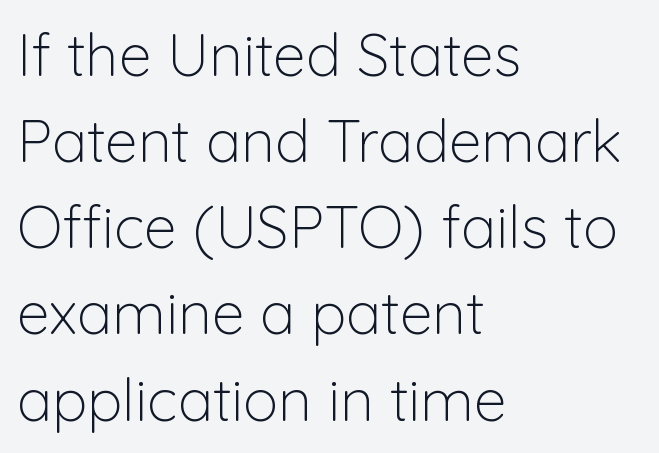
The image shows 59 px light sans-serif type, upright; set left-aligned, normal line spacing (1.46x), normal letter spacing, not underlined; low stroke contrast and a medium x-height.
